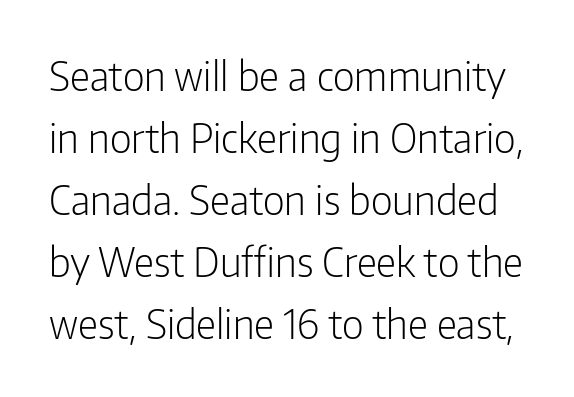
The image shows 40 px light, condensed sans-serif type, upright; set normal line spacing (1.55x), normal letter spacing, not underlined; low stroke contrast and a medium x-height.
